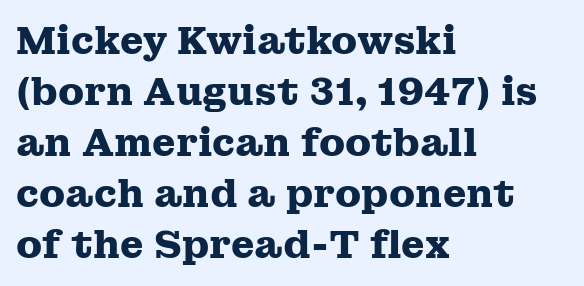
A typesetter would call this proportional, since set widths differ per character. Pretty heavy lettering here — definitely bold. These lines stack with their left ends in a neat column. Clear beneath every line of the passage. The block of text has a typical density, with ordinary space between rows.
